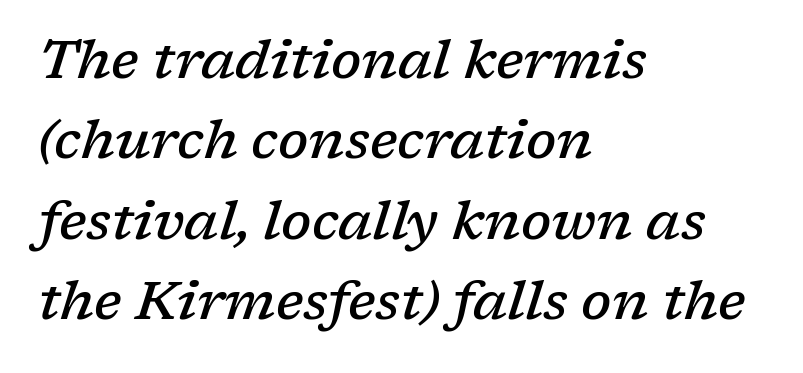
Q: Is the text bold? A: Semi-bold.
Q: Is the text italic (slanted)? A: Yes, it leans right by about 17 degrees.
Q: Is the typeface a serif or a sans-serif typeface? A: Serif.
Q: Is the text underlined? A: No.
Q: How is the paragraph aligned? A: Left-aligned.
Q: Is the spacing between letters normal or unusually wide? A: Normal.
Q: Is the spacing between lines tight, normal or loose? A: Normal.
Q: Width (condensed, normal, or wide)? A: Normal.
Q: Stroke contrast? A: Low.
Q: x-height? A: Medium.
Q: Monospaced? A: No.
